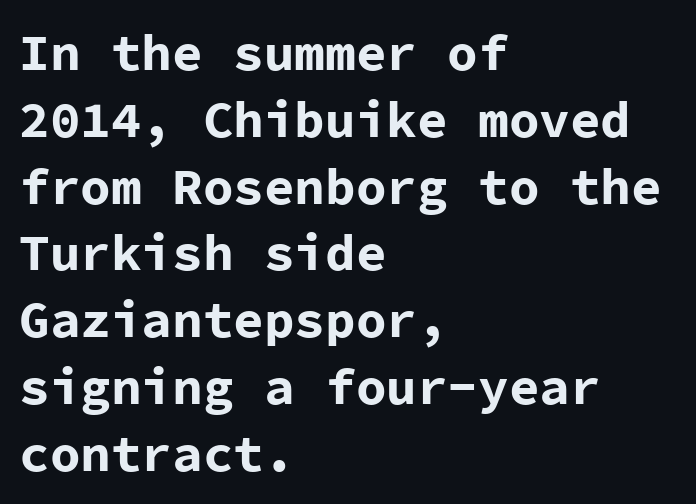
Where is the straight margin? On the left. I'd describe the lettering as bold — thick and assertive. Are there feet on the stems? There aren't — it's a sans. The type sits square on the baseline with zero lean. If you measured baseline to baseline, you'd find a middling distance. These lines are rendered in a fixed-pitch font.
